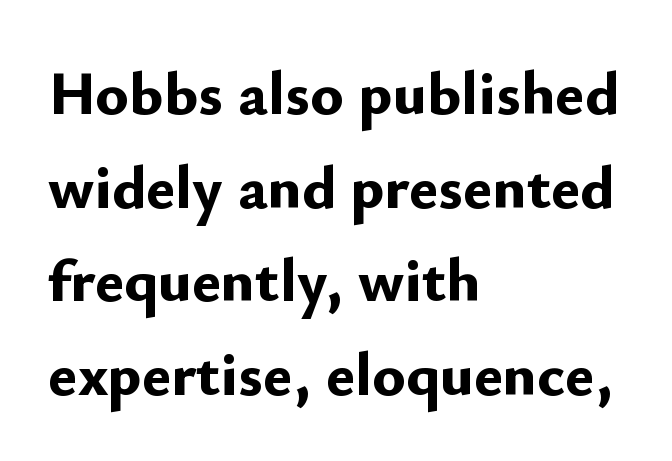
The image shows 62 px bold sans-serif type, upright; set left-aligned, normal line spacing (1.51x), normal letter spacing, not underlined; low stroke contrast and a small x-height.
